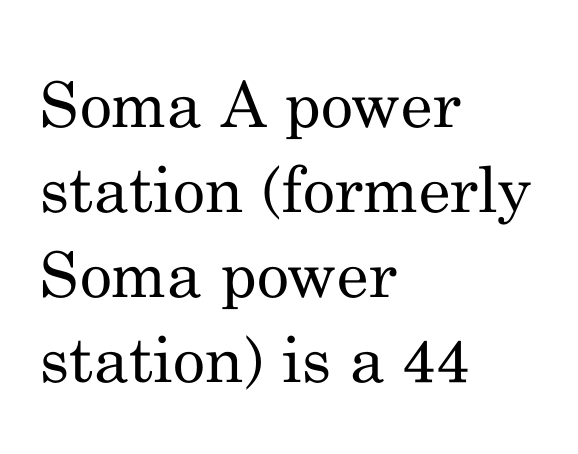
Is the letter spacing exaggerated? No — it looks like the ordinary default. It's the straight-up-and-down kind of type. The rendering uses a moderate line-height, typical for paragraphs. The designer went with a serif here, giving each stem small feet.
